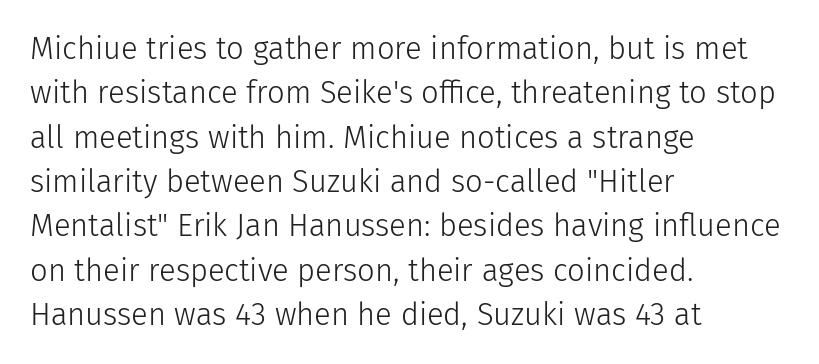
Q: Is the text bold? A: No.
Q: Is the text italic (slanted)? A: No, it is upright.
Q: Is the typeface a serif or a sans-serif typeface? A: Sans-serif.
Q: Is the text underlined? A: No.
Q: How is the paragraph aligned? A: Left-aligned.
Q: Is the spacing between letters normal or unusually wide? A: Normal.
Q: Is the spacing between lines tight, normal or loose? A: Normal.
Q: Width (condensed, normal, or wide)? A: Normal.
Q: Stroke contrast? A: Low.
Q: x-height? A: Medium.
Q: Monospaced? A: No.
